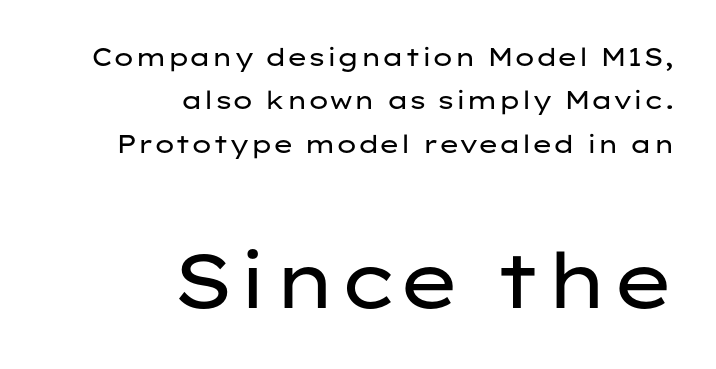
The image shows 76 px regular-weight, wide sans-serif type, upright; set right-aligned, line spacing 1.74x, normal letter spacing, not underlined; the second (bottom) block is 3.04x larger; low stroke contrast and a medium x-height.
